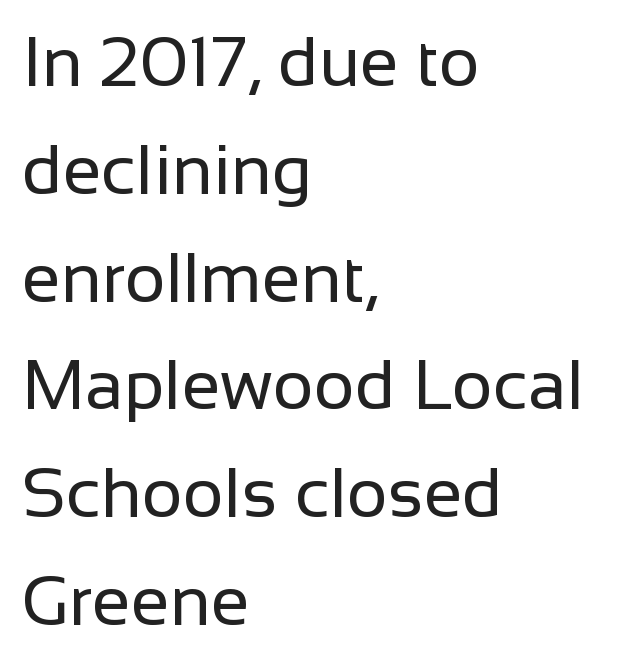
{"serif": "no", "italic": "no", "bold": "no", "weight": "regular", "width": "normal", "stroke_contrast": "low", "x_height": "medium", "monospaced": "no", "underline": "no", "align": "left", "line_spacing": "normal", "line_spacing_ratio": 1.54, "letter_spacing": "normal", "letter_spacing_em": 0.0, "glyph_px": 70}
